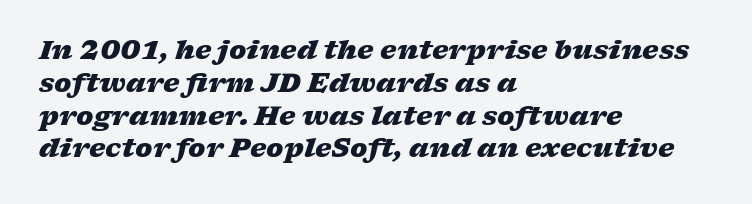
The image shows 26 px bold type, italic (leaning right); set left-aligned, normal line spacing (1.26x), normal letter spacing, not underlined.
